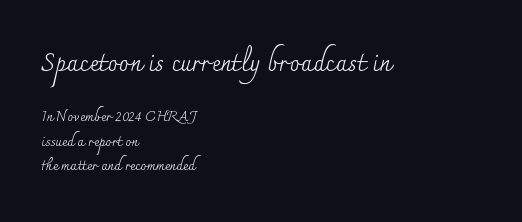
The image shows 25 px text type; set left-aligned, line spacing 1.74x, normal letter spacing, not underlined; the first (top) block is 1.79x larger.
